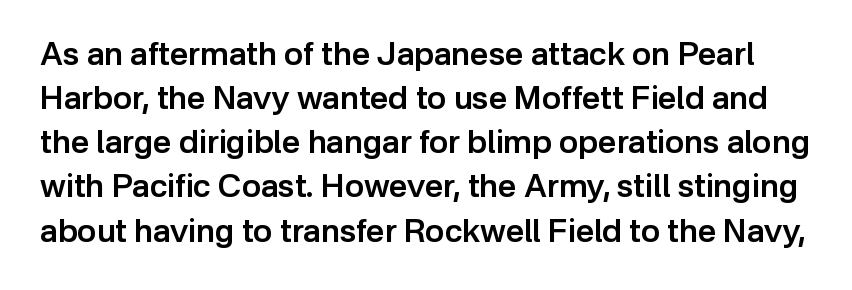
{"serif": "no", "italic": "no", "bold": "semi", "weight": "semibold", "width": "normal", "stroke_contrast": "low", "x_height": "medium", "monospaced": "no", "underline": "no", "line_spacing": "normal", "line_spacing_ratio": 1.38, "letter_spacing": "normal", "letter_spacing_em": 0.0, "glyph_px": 32}
